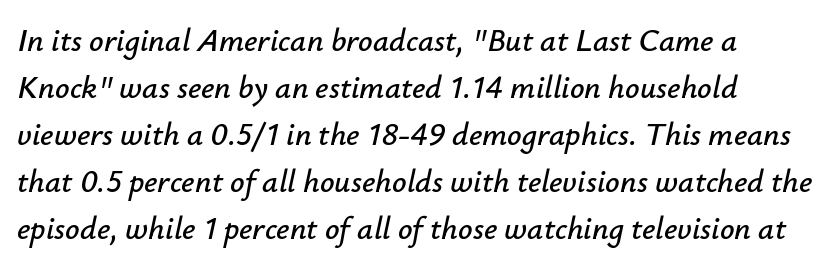
The lines sit at an ordinary, default distance from one another. Descenders hang freely into open space. Standard letterfit; no display-style spreading of the glyphs. Where is the straight margin? On the left.
